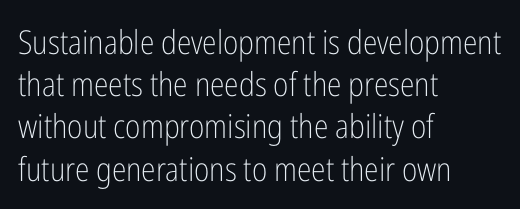
Stroke mass is kept to a normal reading level or below. Does the lettering tilt? It doesn't — this is upright. The type is set solid horizontally, with unmodified tracking. Typeset ragged right — the left edge is the straight one. Compared with typical paragraphs, the rows here are spaced about the same. Nobody drew a line under any word here.
